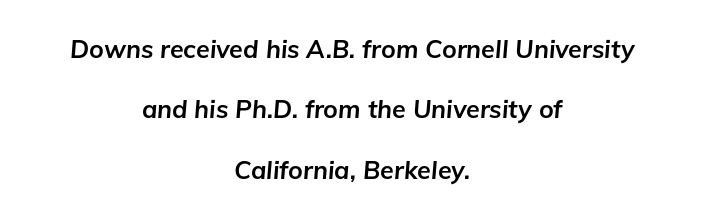
Line spacing here is loose. The area under the type is left untouched. Heft: maximum for text — a bold. The passage shown leans; its letterforms are oblique. Typeset on center — no edge is straight. Between one letter and the next there's only the usual sliver of space.
